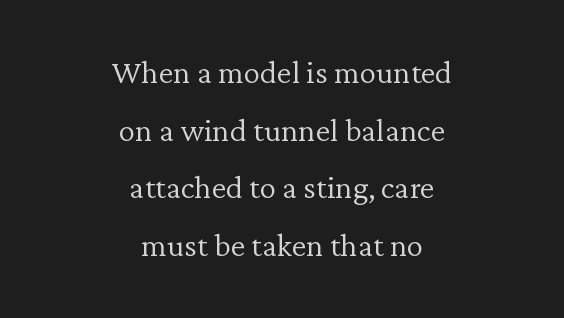
The typography opts for an upright posture over an oblique one. Standard letterfit; no display-style spreading of the glyphs. The passage shown is not underscored anywhere. Unbolded letterforms with no extra heft. Classification — serif.
